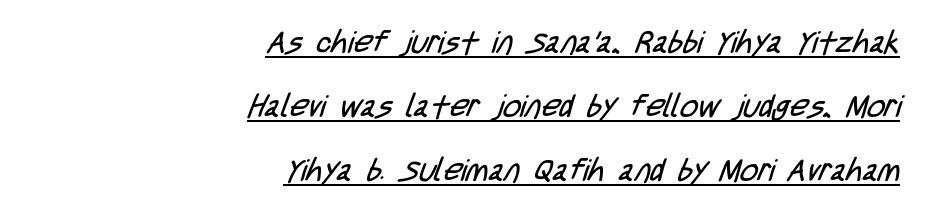
This rendering features underlined lettering. Stroke terminals: plain, sans-serif. These lines stand farther apart than default settings would place them. On a weight scale, this lands at 450 or below. The lines in this sample share a right terminus and differ only in where they begin. The face used here is proportionally spaced, like ordinary book or web type.
